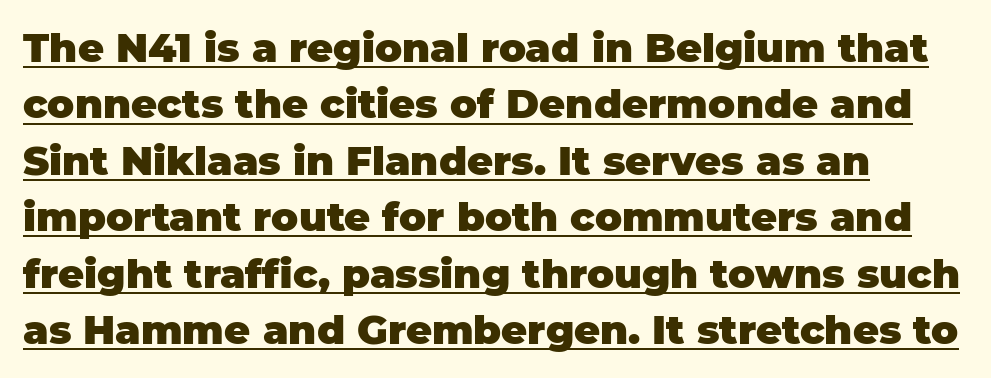
{"serif": "no", "italic": "no", "bold": "yes", "weight": "heavy", "width": "normal", "stroke_contrast": "low", "x_height": "large", "monospaced": "no", "underline": "yes", "align": "left", "line_spacing": "normal", "line_spacing_ratio": 1.41, "letter_spacing": "normal", "letter_spacing_em": 0.0, "glyph_px": 40}
